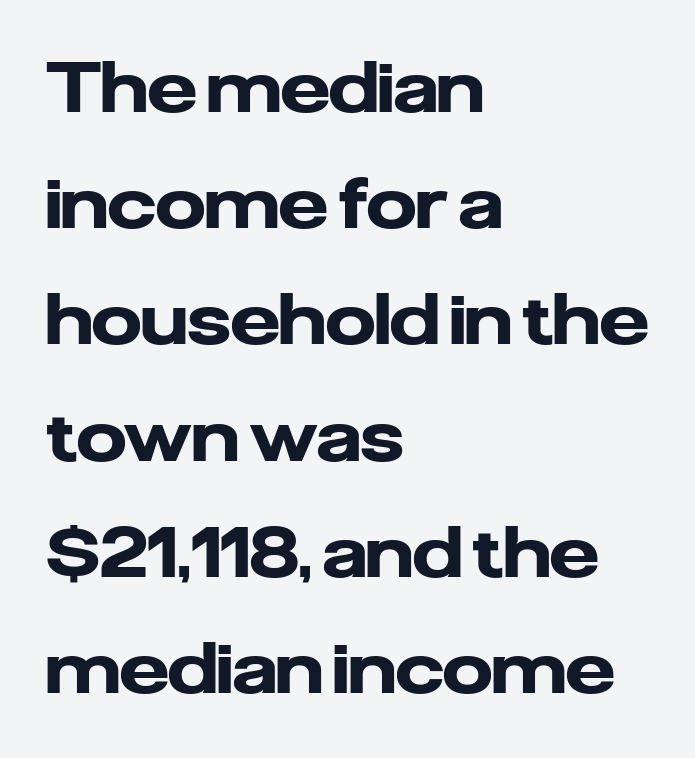
Q: Is the text bold? A: Yes.
Q: Is the text italic (slanted)? A: No, it is upright.
Q: Is the typeface a serif or a sans-serif typeface? A: Sans-serif.
Q: Is the text underlined? A: No.
Q: How is the paragraph aligned? A: Left-aligned.
Q: Is the spacing between letters normal or unusually wide? A: Normal.
Q: Is the spacing between lines tight, normal or loose? A: Normal.
Q: Width (condensed, normal, or wide)? A: Normal.
Q: Stroke contrast? A: Low.
Q: x-height? A: Medium.
Q: Monospaced? A: No.
